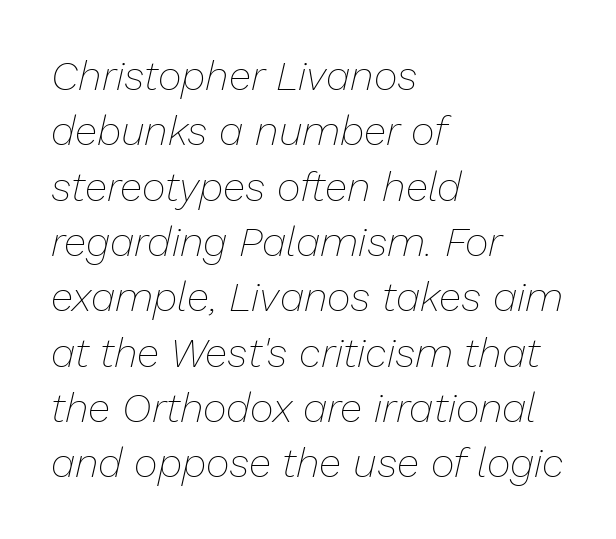
The image shows 41 px thin type, italic (leaning right); set left-aligned, normal line spacing (1.35x), normal letter spacing, not underlined; low stroke contrast and a medium x-height.
